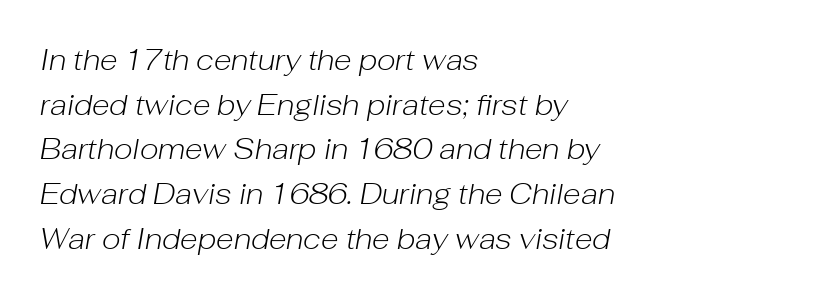
{"italic": "yes", "lean": "right", "slant_degrees": 10, "bold": "no", "weight": "light", "width": "normal", "stroke_contrast": "low", "x_height": "medium", "monospaced": "no", "underline": "no", "align": "left", "line_spacing": "normal", "line_spacing_ratio": 1.54, "letter_spacing": "normal", "letter_spacing_em": 0.0, "glyph_px": 29}
